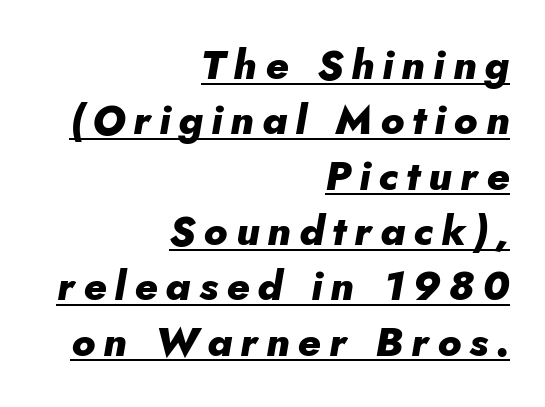
Q: Is the text bold? A: Yes.
Q: Is the text italic (slanted)? A: Yes, it leans right by about 10 degrees.
Q: Is the text underlined? A: Yes.
Q: How is the paragraph aligned? A: Right-aligned.
Q: Is the spacing between letters normal or unusually wide? A: Unusually wide.
Q: Is the spacing between lines tight, normal or loose? A: Normal.
Q: Width (condensed, normal, or wide)? A: Normal.
Q: Stroke contrast? A: Low.
Q: x-height? A: Small.
Q: Monospaced? A: No.
